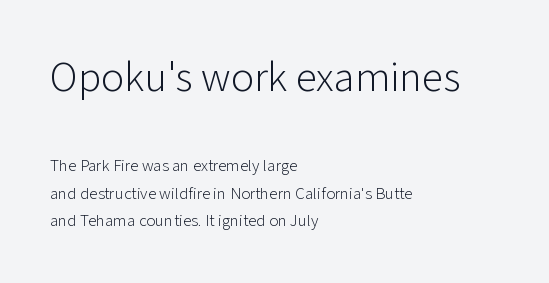
Q: Is the text bold? A: No.
Q: Is the text italic (slanted)? A: No, it is upright.
Q: Is the typeface a serif or a sans-serif typeface? A: Sans-serif.
Q: Is the text underlined? A: No.
Q: How is the paragraph aligned? A: Left-aligned.
Q: Is the spacing between letters normal or unusually wide? A: Normal.
Q: Is the spacing between lines tight, normal or loose? A: Normal.
Q: Which block of text is set in a larger size, the first (top) or the second (bottom)? A: The first (top) one.
Q: Width (condensed, normal, or wide)? A: Normal.
Q: Stroke contrast? A: Low.
Q: x-height? A: Medium.
Q: Monospaced? A: No.
